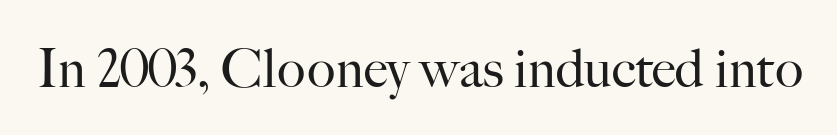
The image shows 53 px regular-weight serif type, upright; set normal letter spacing, not underlined; high stroke contrast and a small x-height.
